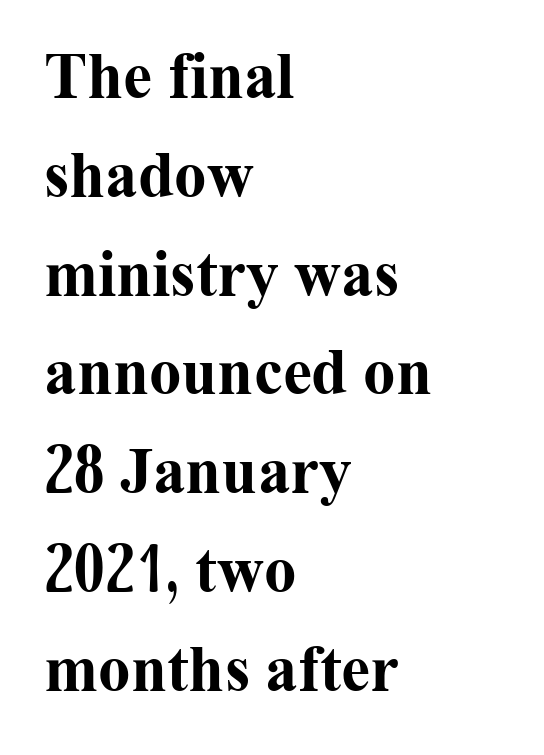
Q: Is the text bold? A: Yes.
Q: Is the text italic (slanted)? A: No, it is upright.
Q: Is the typeface a serif or a sans-serif typeface? A: Serif.
Q: Is the text underlined? A: No.
Q: How is the paragraph aligned? A: Left-aligned.
Q: Is the spacing between letters normal or unusually wide? A: Normal.
Q: Is the spacing between lines tight, normal or loose? A: Normal.
Q: Width (condensed, normal, or wide)? A: Normal.
Q: Stroke contrast? A: Medium.
Q: x-height? A: Medium.
Q: Monospaced? A: No.
